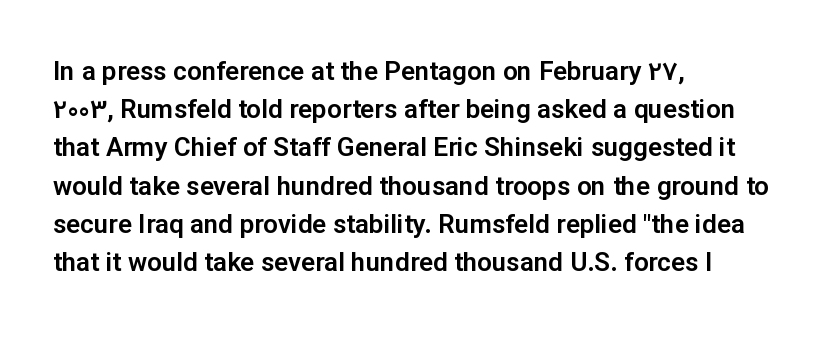
Glance below the letters and you will spot only blank space. Interline gaps are of average width in this sample. The type sits square on the baseline with zero lean. The text block is weighted toward the left margin, trailing off unevenly rightward. These lines keep a tight, regular rhythm from letter to letter.
